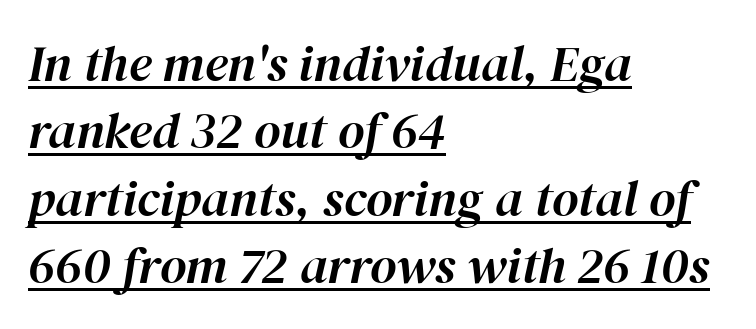
Q: Is the text italic (slanted)? A: Yes, it leans right by about 12 degrees.
Q: Is the text underlined? A: Yes.
Q: How is the paragraph aligned? A: Left-aligned.
Q: Is the spacing between letters normal or unusually wide? A: Normal.
Q: Is the spacing between lines tight, normal or loose? A: Normal.
Q: Width (condensed, normal, or wide)? A: Normal.
Q: Stroke contrast? A: High.
Q: x-height? A: Medium.
Q: Monospaced? A: No.
